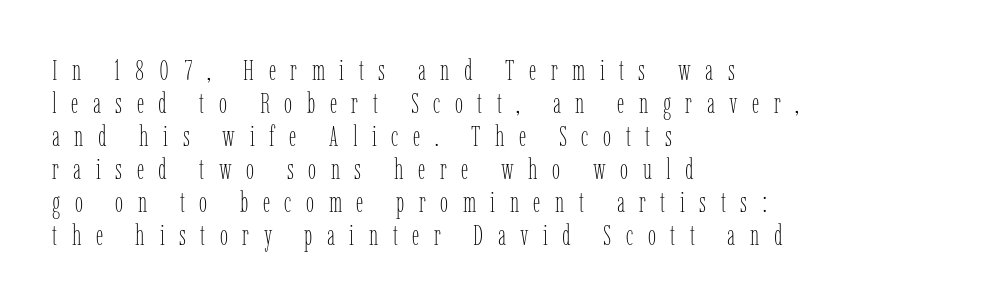
The image shows 29 px thin, condensed type, upright; set left-aligned, tight line spacing (1.14x), unusually wide letter spacing (+0.5 em), not underlined; low stroke contrast and a medium x-height.
